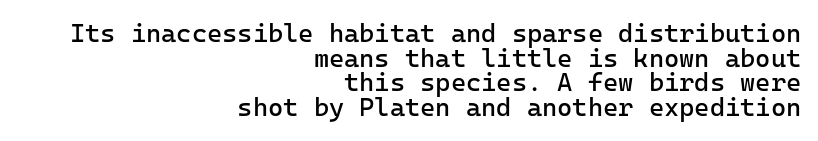
{"italic": "no", "bold": "no", "underline": "no", "align": "right", "line_spacing": "tight", "line_spacing_ratio": 0.95, "letter_spacing": "normal", "letter_spacing_em": 0.0, "glyph_px": 26}
